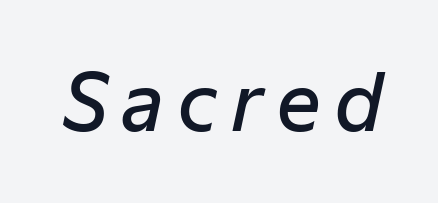
The glyphs have the mass of a demibold cut, below bold. Spacing verdict: proportional, widths tailored to each character. This rendering features lettering with no underline. Does the lettering tilt? It does — this is italic.
